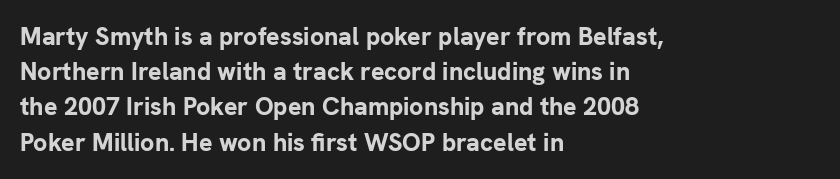
{"italic": "no", "bold": "yes", "underline": "no", "align": "left", "line_spacing": "normal", "line_spacing_ratio": 1.41, "letter_spacing": "normal", "letter_spacing_em": 0.0, "glyph_px": 25}
